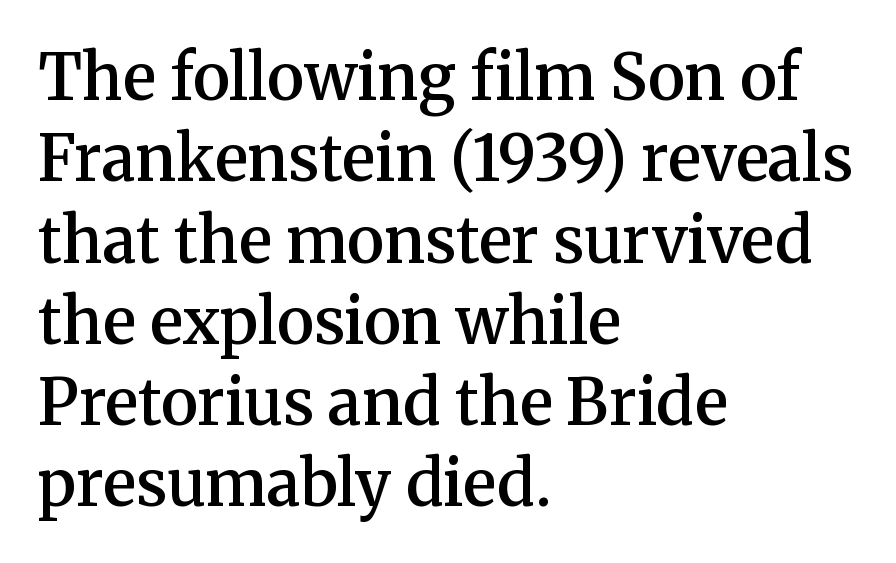
Compared with a centered layout, this one pins lines to the left instead. Set as a demibold, roughly 600 on the weight scale. This is serif lettering, the kind often seen in printed books. The designer left line spacing at the default. The gaps between neighbouring characters are ordinary and unremarkable. The letters advance in unequal steps, a hallmark of proportional type.
